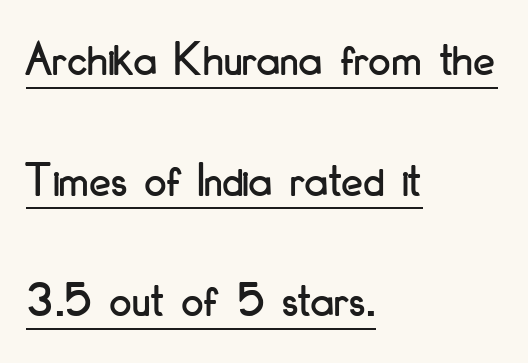
The passage shown is typed in a proportional face where columns would drift. Successive baselines arrive slowly, with a big drop between each. Underlined type. Classification — sans serif. Notice how the stems are strictly vertical — no italics here.
